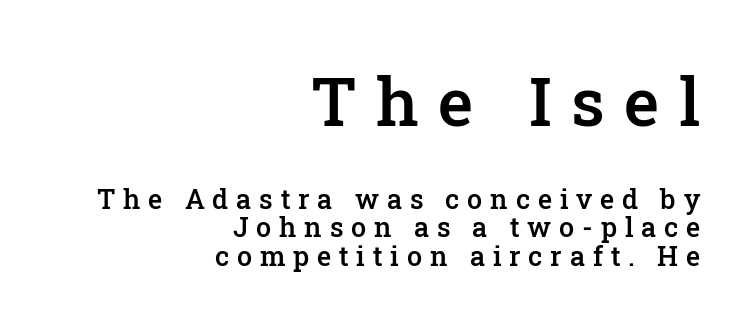
The image shows 67 px semibold serif type, upright; set right-aligned, tight line spacing (1.06x), unusually wide letter spacing (+0.29 em), not underlined; the first (top) block is 2.48x larger; low stroke contrast and a medium x-height.
